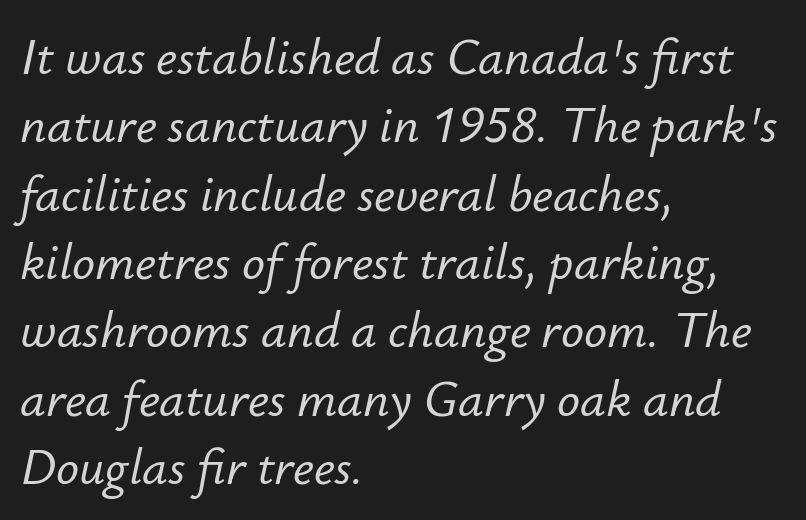
These lines are set flush left with a ragged right edge. These lines are rendered in a variable-pitch font. Each new line begins a customary step beneath the previous one. Does the lettering tilt? It does — this is italic.
